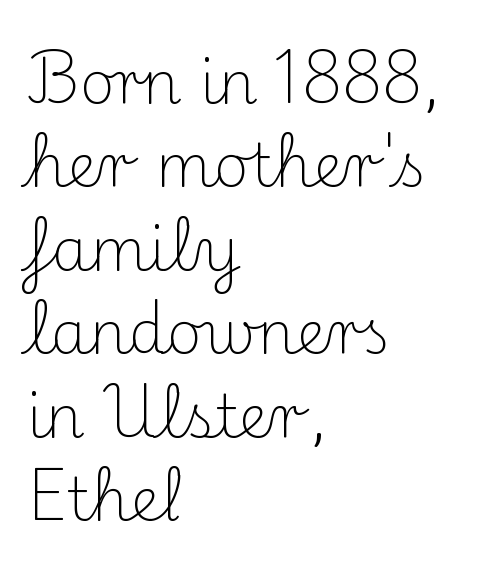
The space between consecutive lines is moderate. The baseline area is clear. Words appear dense and cohesive because spacing is normal. Unlike italic type, these characters show no tilt at all. The rendering uses natural spacing where letterforms have individual widths.
